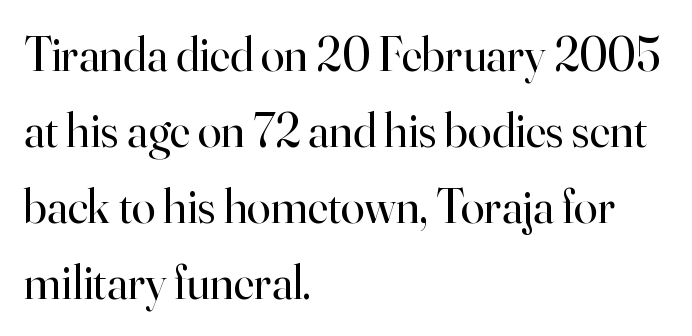
Is there much room between lines? A standard amount, neither cramped nor airy. Think of a printed novel: that variable character pitch is what you see here. The designer went with a serif here, giving each stem small feet. Compared with a typical body face, this is equally light or lighter still. Clear beneath every line of the passage.
